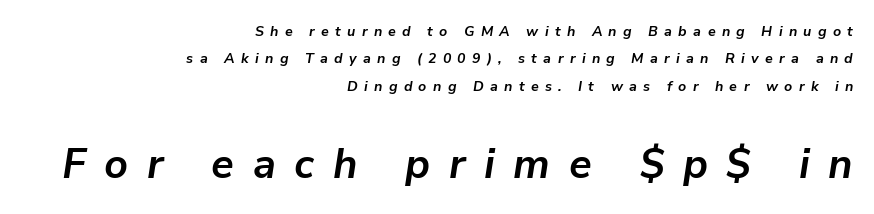
Q: Is the text bold? A: Yes.
Q: Is the text italic (slanted)? A: Yes, it leans right by about 9 degrees.
Q: Is the text underlined? A: No.
Q: How is the paragraph aligned? A: Right-aligned.
Q: Is the spacing between letters normal or unusually wide? A: Unusually wide.
Q: Is the spacing between lines tight, normal or loose? A: Loose.
Q: Which block of text is set in a larger size, the first (top) or the second (bottom)? A: The second (bottom) one.
Q: Width (condensed, normal, or wide)? A: Normal.
Q: Stroke contrast? A: Low.
Q: x-height? A: Medium.
Q: Monospaced? A: No.
